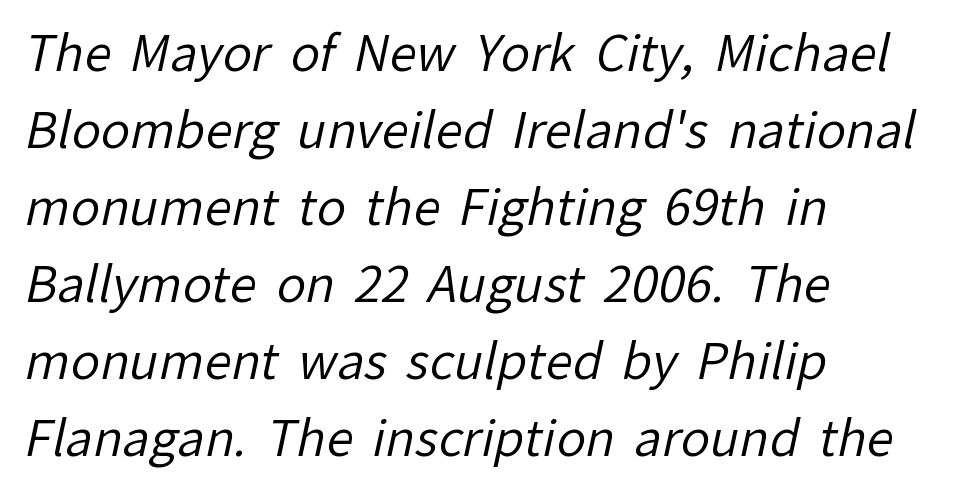
{"serif": "no", "bold": "no", "weight": "regular", "width": "normal", "stroke_contrast": "low", "x_height": "medium", "monospaced": "no", "underline": "no", "align": "left", "line_spacing": "normal", "line_spacing_ratio": 1.57, "letter_spacing": "normal", "letter_spacing_em": 0.0, "glyph_px": 49}
